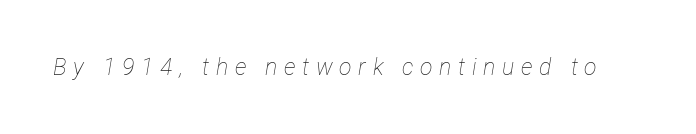
Q: Is the text bold? A: No.
Q: Is the text italic (slanted)? A: Yes, it leans right by about 12 degrees.
Q: Is the text underlined? A: No.
Q: Is the spacing between letters normal or unusually wide? A: Unusually wide.
